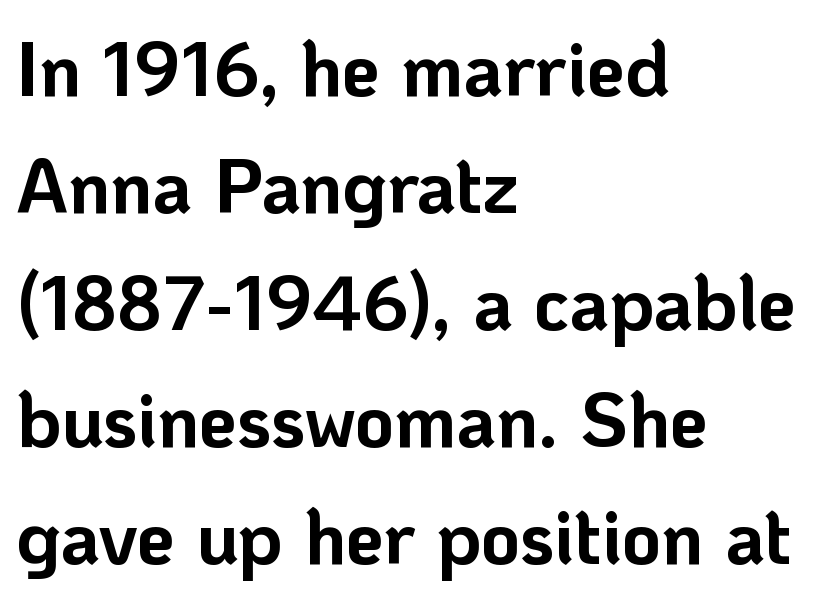
Leading matches the norm, producing a regular column. The horizontal fit of the characters is conventional and even. Every stem runs plumb, perpendicular to the baseline. Weight check: bold — yes, fully. Descenders hang freely into open space.
